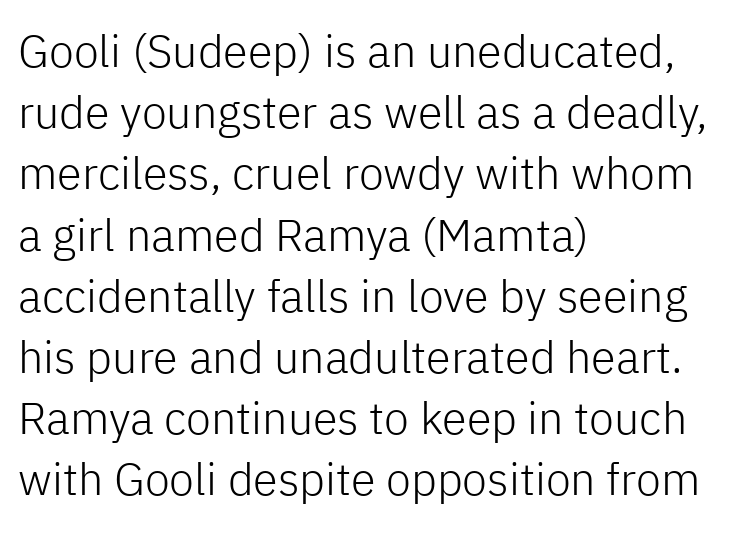
Q: Is the text bold? A: No.
Q: Is the text italic (slanted)? A: No, it is upright.
Q: Is the typeface a serif or a sans-serif typeface? A: Sans-serif.
Q: Is the text underlined? A: No.
Q: How is the paragraph aligned? A: Left-aligned.
Q: Is the spacing between letters normal or unusually wide? A: Normal.
Q: Is the spacing between lines tight, normal or loose? A: Normal.
Q: Width (condensed, normal, or wide)? A: Normal.
Q: Stroke contrast? A: Low.
Q: x-height? A: Medium.
Q: Monospaced? A: No.
